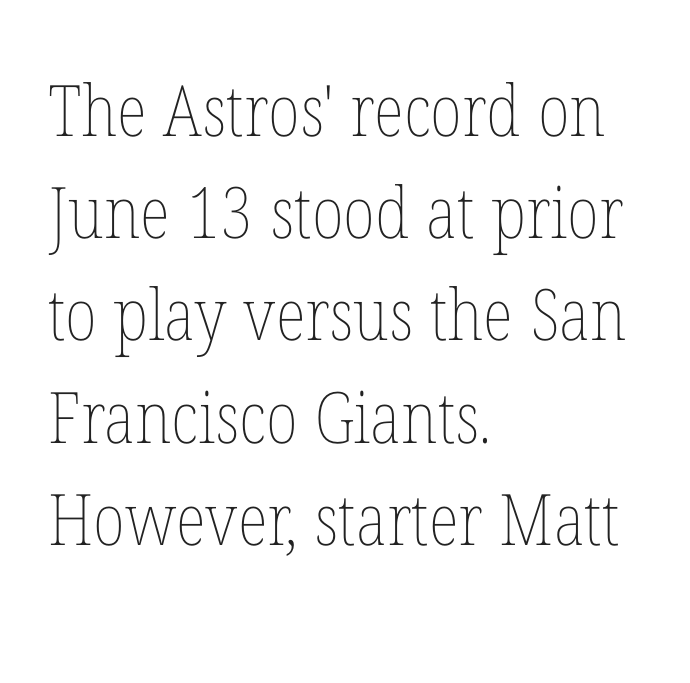
{"italic": "no", "bold": "no", "weight": "thin", "width": "condensed", "stroke_contrast": "low", "x_height": "medium", "monospaced": "no", "underline": "no", "align": "left", "line_spacing": "normal", "line_spacing_ratio": 1.44, "letter_spacing": "normal", "letter_spacing_em": 0.0, "glyph_px": 71}
